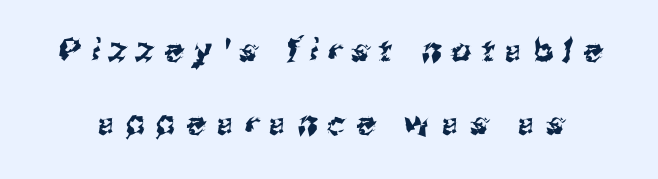
{"serif": "no", "width": "normal", "stroke_contrast": "medium", "x_height": "medium", "monospaced": "no", "underline": "no", "line_spacing": "loose", "line_spacing_ratio": 2.35, "letter_spacing": "wide", "letter_spacing_em": 0.35, "glyph_px": 31}
